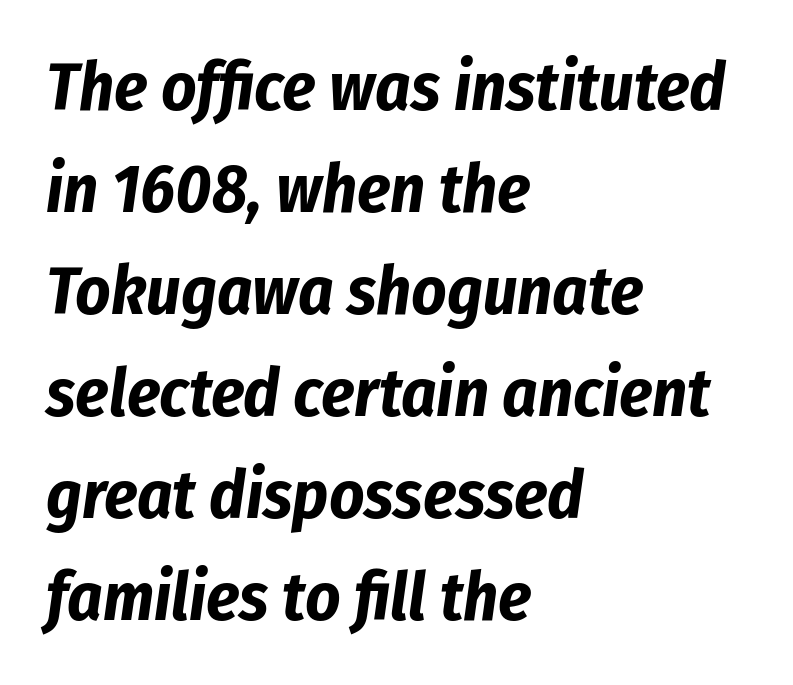
These lines sit exactly where default settings would place them. These words are printed bold, with thick strokes throughout. The glyphs are unaccompanied by any horizontal stroke below them. The rendering uses natural spacing where letterforms have individual widths. Is the block centered? No — it sits flush against the left margin.
